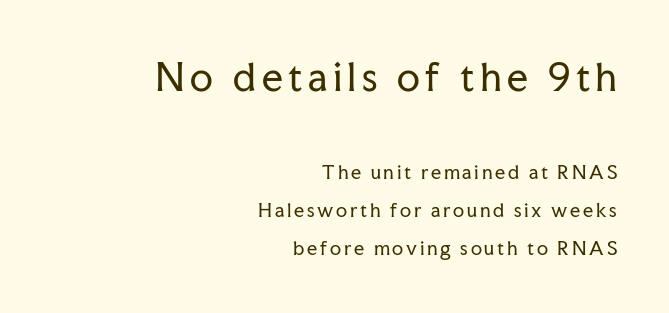
{"serif": "yes", "italic": "no", "bold": "no", "weight": "regular", "width": "normal", "stroke_contrast": "low", "x_height": "medium", "monospaced": "no", "underline": "no", "align": "right", "line_spacing": "loose", "line_spacing_ratio": 2.12, "larger_block": "first", "size_ratio": 2.06, "glyph_px": 37}
